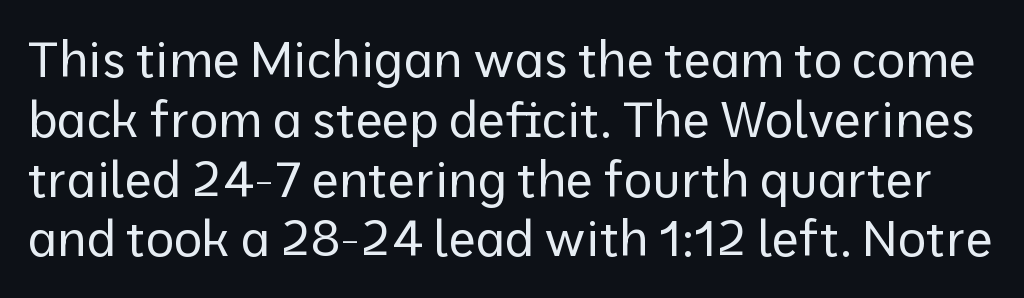
{"serif": "no", "italic": "no", "bold": "no", "weight": "regular", "width": "normal", "stroke_contrast": "low", "x_height": "medium", "monospaced": "no", "underline": "no", "line_spacing_ratio": 1.22, "letter_spacing": "normal", "letter_spacing_em": 0.0, "glyph_px": 49}
